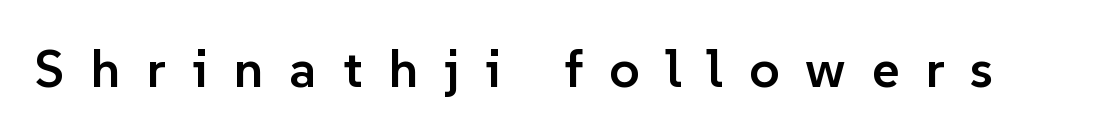
Q: Is the text bold? A: Semi-bold.
Q: Is the text italic (slanted)? A: No, it is upright.
Q: Is the typeface a serif or a sans-serif typeface? A: Sans-serif.
Q: Is the text underlined? A: No.
Q: Is the spacing between letters normal or unusually wide? A: Unusually wide.
Q: Width (condensed, normal, or wide)? A: Normal.
Q: Stroke contrast? A: Low.
Q: x-height? A: Medium.
Q: Monospaced? A: No.
